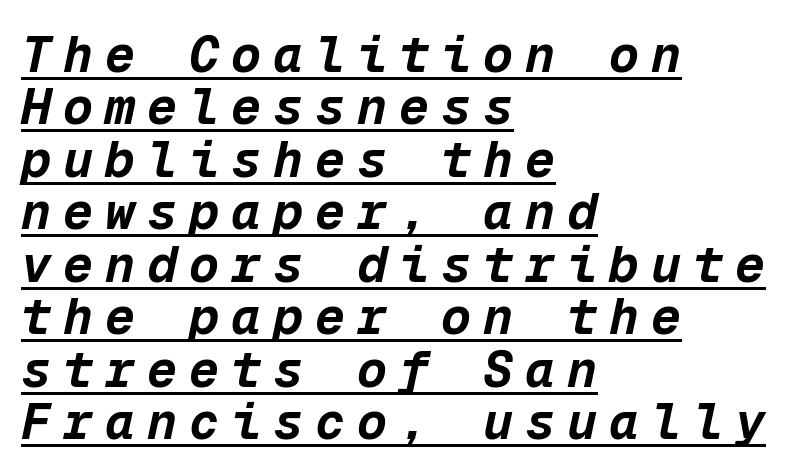
Does the leading feel generous? Not at all — it's pinched. Pretty heavy lettering here — definitely bold. Is this a fixed-width face? Yes — each glyph sits in an identical cell. The rag falls on the right side of this text block. Slanted lettering throughout.
